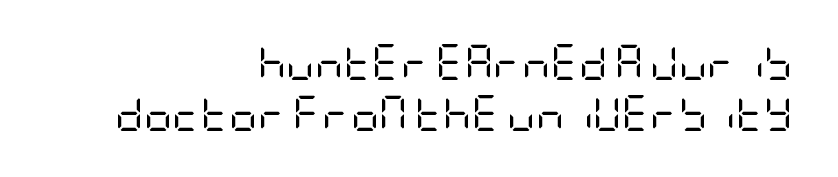
{"serif": "no", "italic": "no", "bold": "no", "weight": "regular", "width": "condensed", "stroke_contrast": "low", "x_height": "large", "underline": "no", "align": "right", "line_spacing": "normal", "line_spacing_ratio": 1.46, "letter_spacing": "normal", "letter_spacing_em": 0.0, "glyph_px": 35}
